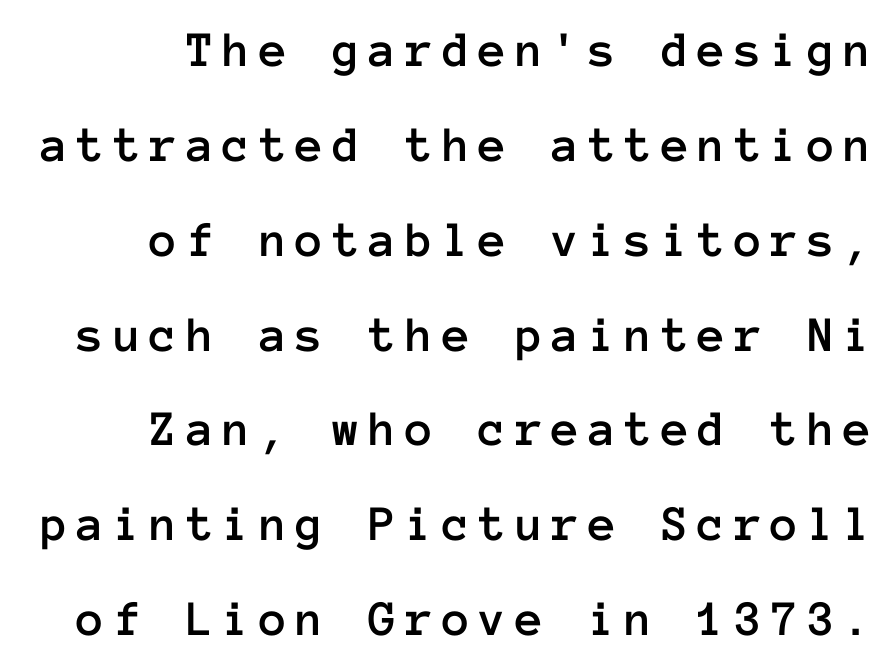
The image shows 51 px text type, upright, monospaced; set line spacing 1.86x, not underlined; low stroke contrast and a medium x-height.
